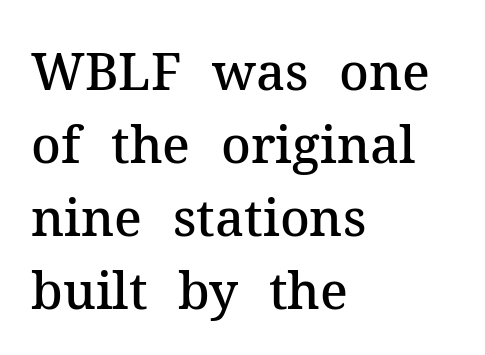
The image shows 51 px semibold serif type, upright; set left-aligned, normal line spacing (1.43x), normal letter spacing, not underlined; medium stroke contrast and a medium x-height.
